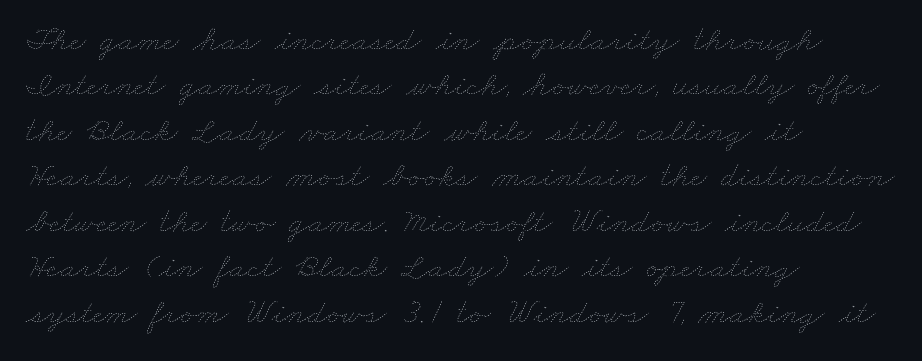
{"bold": "no", "weight": "thin", "width": "wide", "stroke_contrast": "low", "x_height": "small", "monospaced": "no", "underline": "no", "align": "left", "line_spacing": "normal", "line_spacing_ratio": 1.3, "letter_spacing": "normal", "letter_spacing_em": 0.0, "glyph_px": 35}
